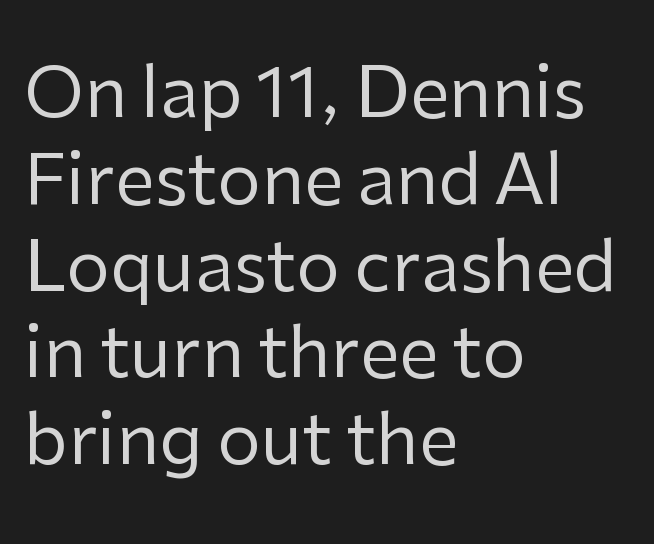
The image shows 70 px regular-weight sans-serif type, upright; set left-aligned, line spacing 1.24x, normal letter spacing, not underlined; low stroke contrast and a medium x-height.
